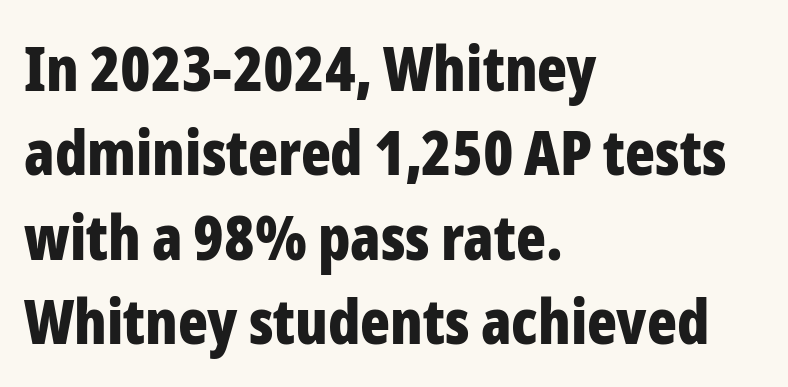
How are the letters spaced? Ordinarily, with no added tracking. The lines are quadded left. A typesetter would mark this as roman, not italic. Vertically, the passage feels balanced, rows spaced as you'd expect. Character widths vary here, with narrow letters taking less room than wide ones.
